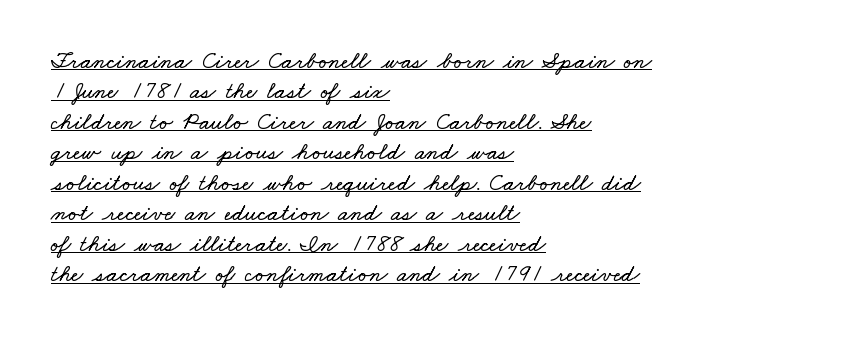
Glyph-to-glyph distance matches everyday printed text. Decoration check: the copy is underlined. Which margin do the lines hug? The left one — the right edge is uneven. Notice how descenders clear the ascenders below comfortably — that's standard leading.
